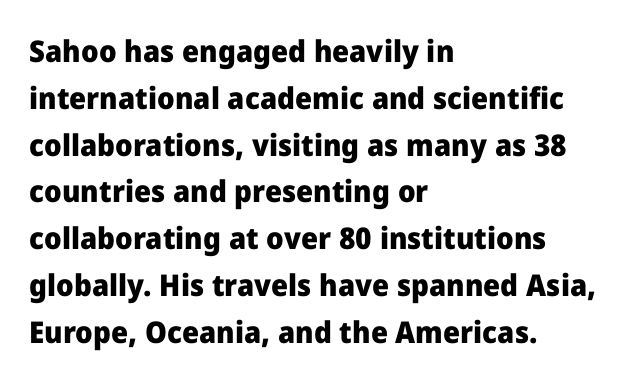
The image shows 30 px heavy sans-serif type, upright; set left-aligned, normal line spacing (1.56x), normal letter spacing, not underlined; low stroke contrast and a medium x-height.
